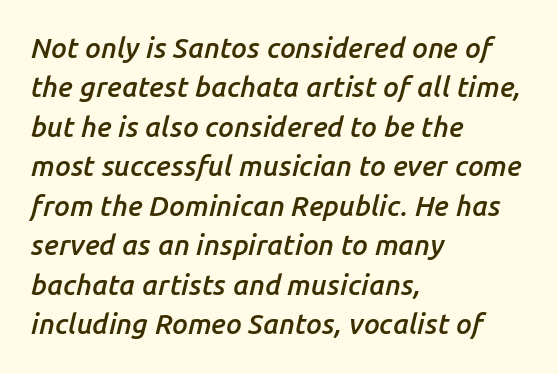
Q: Is the text bold? A: Semi-bold.
Q: Is the text italic (slanted)? A: Yes, it leans right by about 14 degrees.
Q: Is the text underlined? A: No.
Q: How is the paragraph aligned? A: Left-aligned.
Q: Is the spacing between letters normal or unusually wide? A: Normal.
Q: Is the spacing between lines tight, normal or loose? A: Normal.
Q: Width (condensed, normal, or wide)? A: Normal.
Q: Stroke contrast? A: Low.
Q: x-height? A: Medium.
Q: Monospaced? A: No.
